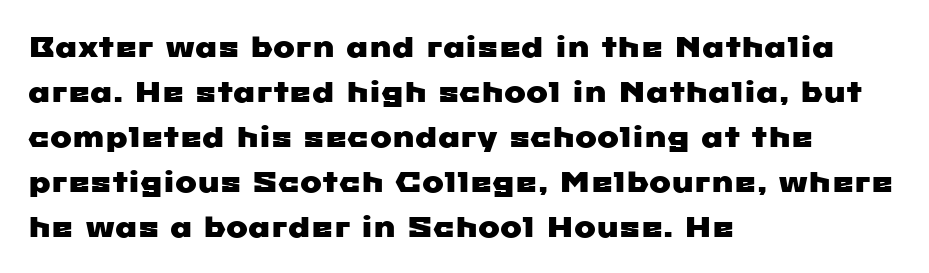
The image shows 29 px wide sans-serif type; set left-aligned, normal line spacing (1.55x), normal letter spacing, not underlined; low stroke contrast and a medium x-height.
